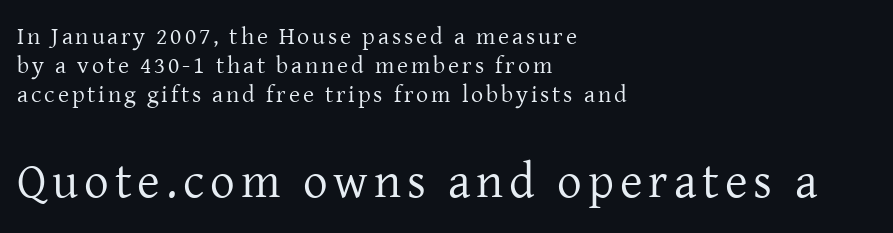
Small tapered or slab feet sit at the stroke ends, so this counts as serif. Underlining? Definitely not there. Top chunk: small. Bottom chunk: large. Looks like regular typesetting: each glyph gets only the width it needs. The weight tops out at a normal text grade. The specimen reads as upright at a glance.
